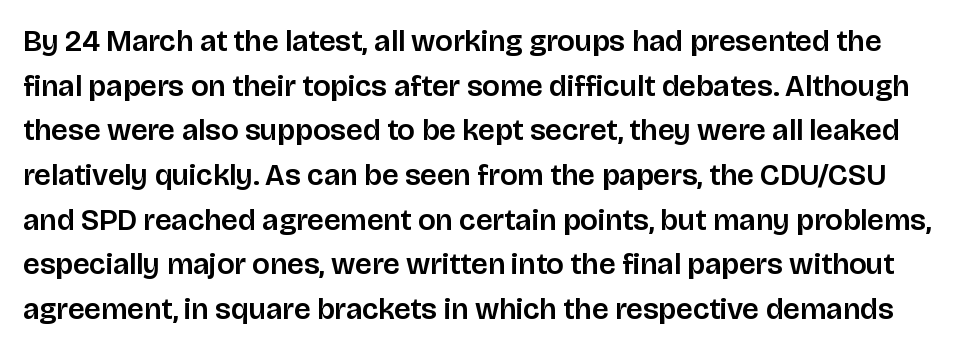
{"serif": "no", "italic": "no", "width": "normal", "stroke_contrast": "low", "x_height": "large", "monospaced": "no", "underline": "no", "line_spacing": "normal", "line_spacing_ratio": 1.49, "letter_spacing": "normal", "letter_spacing_em": 0.0, "glyph_px": 30}
